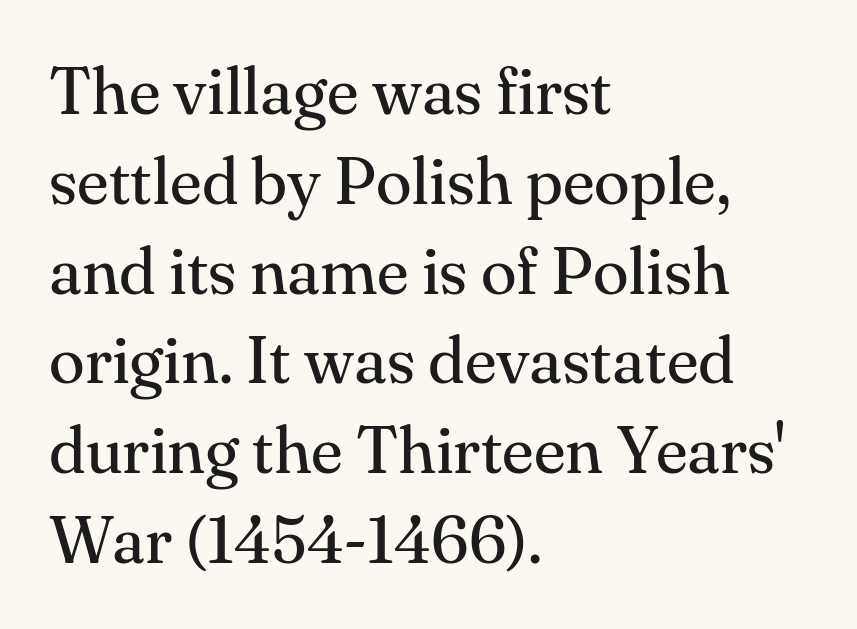
{"serif": "yes", "italic": "no", "bold": "no", "weight": "regular", "width": "normal", "stroke_contrast": "medium", "x_height": "small", "monospaced": "no", "underline": "no", "align": "left", "line_spacing": "normal", "line_spacing_ratio": 1.36, "letter_spacing": "normal", "letter_spacing_em": 0.0, "glyph_px": 66}
